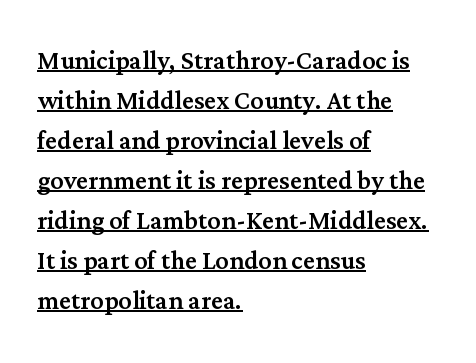
Q: Is the text italic (slanted)? A: No, it is upright.
Q: Is the typeface a serif or a sans-serif typeface? A: Serif.
Q: Is the text underlined? A: Yes.
Q: How is the paragraph aligned? A: Left-aligned.
Q: Is the spacing between letters normal or unusually wide? A: Normal.
Q: Width (condensed, normal, or wide)? A: Normal.
Q: Stroke contrast? A: Medium.
Q: x-height? A: Medium.
Q: Monospaced? A: No.
